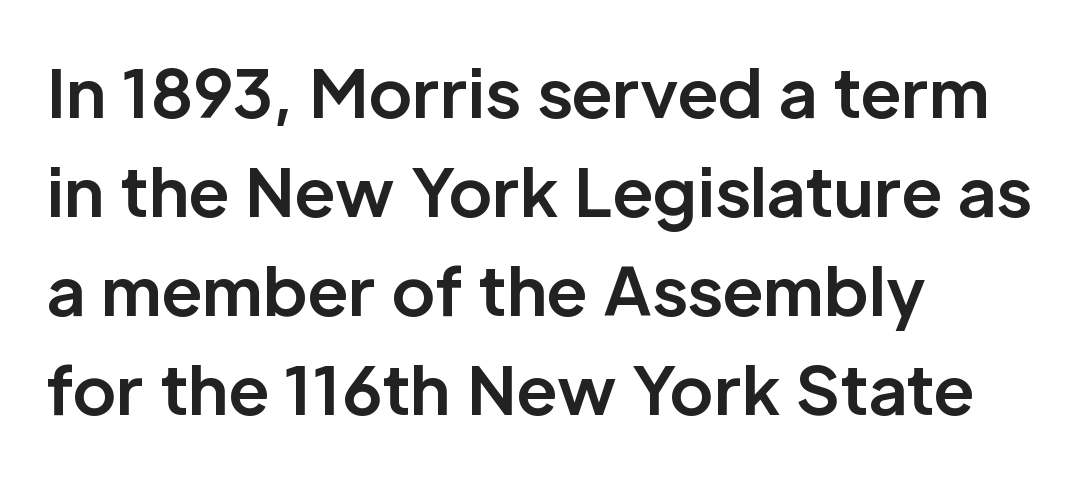
The space directly below the letters is spotless. Heavy-handed strokes throughout: this text is bold. Default kerning and tracking; the words read as compact shapes. Characters remain perfectly vertical along every line. Line starts are locked; line ends wander. The glyphs in this specimen are sans serif.
